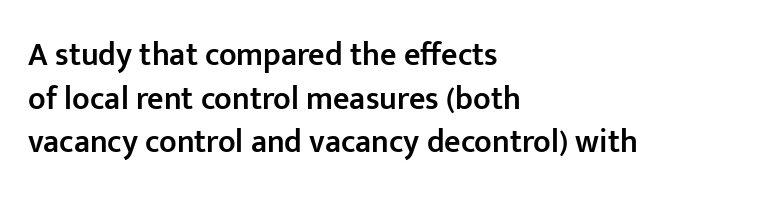
{"serif": "no", "italic": "no", "bold": "semi", "weight": "semibold", "width": "normal", "stroke_contrast": "low", "x_height": "medium", "monospaced": "no", "underline": "no", "align": "left", "line_spacing": "normal", "line_spacing_ratio": 1.36, "letter_spacing": "normal", "letter_spacing_em": 0.0, "glyph_px": 32}
